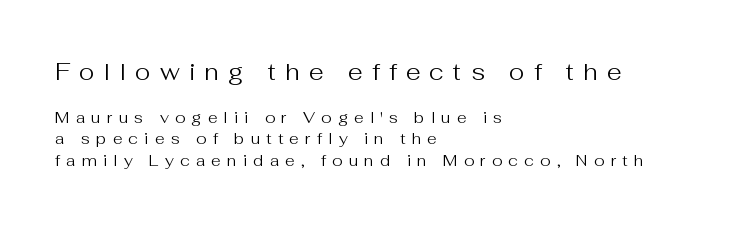
Here the glyphs are tracked loosely, breaking word shapes into spaced letters. Italic: no, the glyphs are upright roman. Leading: standard. Between these two stacked blocks, the higher one wins on size. The cut favours lightness, reaching ordinary text weight at its darkest. A classic flush-left, rag-right setting is used for this passage.
